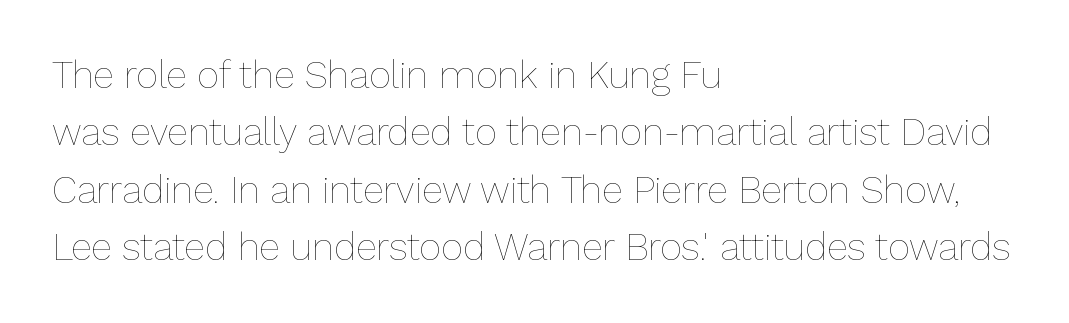
The image shows 38 px thin type, upright; set left-aligned, normal line spacing (1.51x), normal letter spacing, not underlined; low stroke contrast and a medium x-height.
